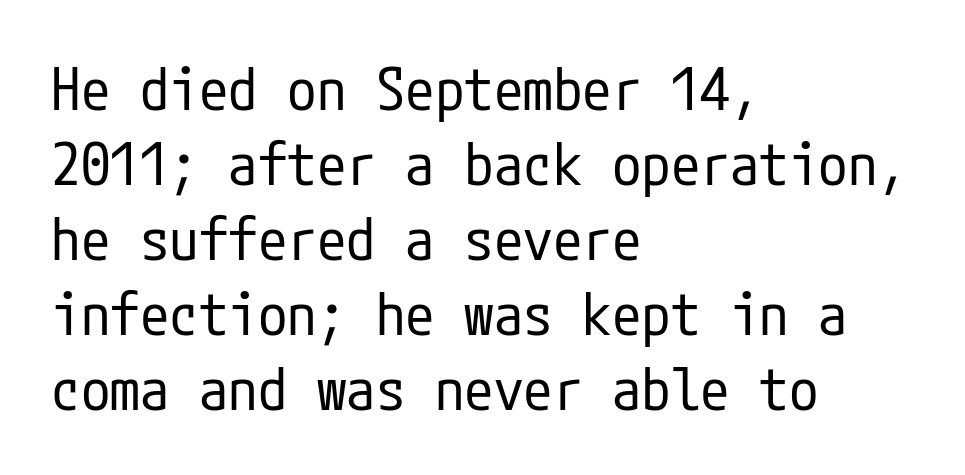
{"serif": "no", "italic": "no", "bold": "no", "weight": "regular", "width": "condensed", "stroke_contrast": "low", "x_height": "medium", "underline": "no", "align": "left", "line_spacing": "normal", "line_spacing_ratio": 1.27, "letter_spacing": "normal", "letter_spacing_em": 0.0, "glyph_px": 59}
